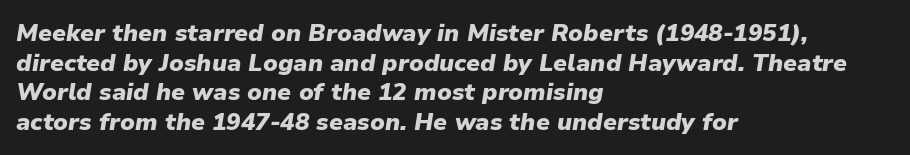
{"italic": "yes", "lean": "right", "slant_degrees": 9, "bold": "yes", "underline": "no", "align": "left", "line_spacing_ratio": 1.23, "letter_spacing": "normal", "letter_spacing_em": 0.0, "glyph_px": 24}
